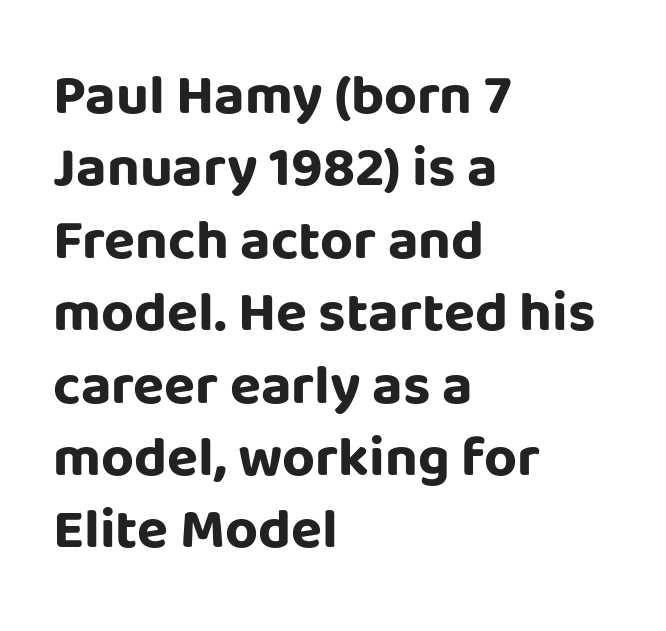
The image shows 57 px bold sans-serif type, upright; set left-aligned, normal line spacing (1.27x), normal letter spacing, not underlined; low stroke contrast and a large x-height.
